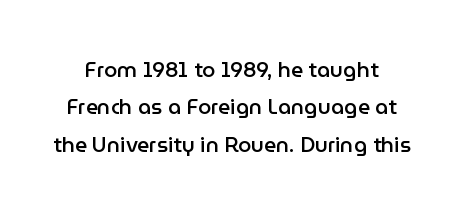
The image shows 21 px text type, upright; set line spacing 1.78x, normal letter spacing, not underlined.
